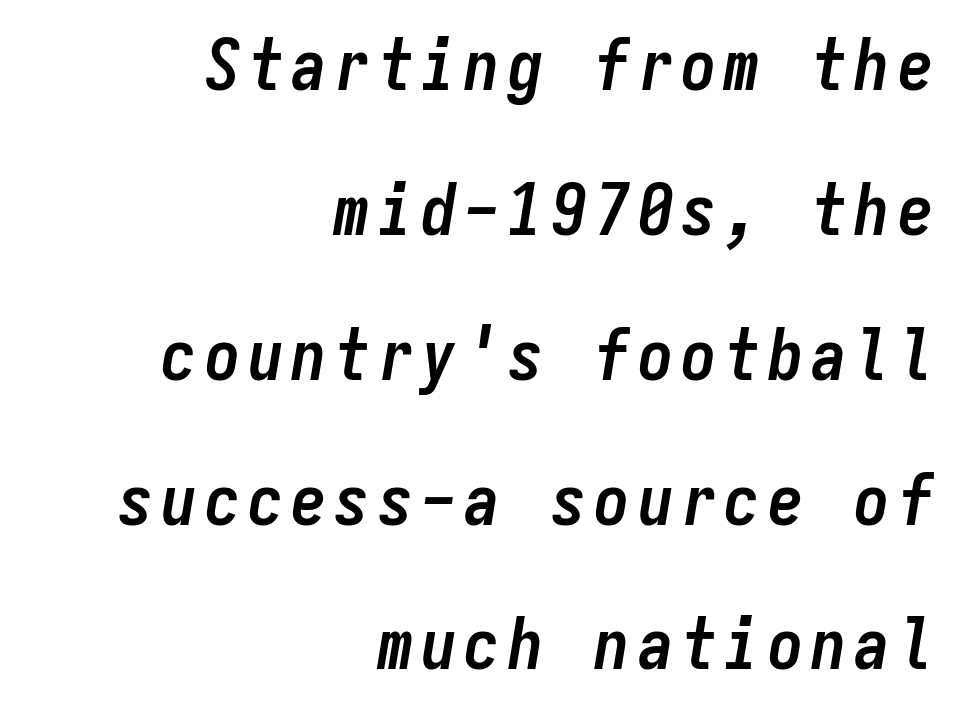
The passage shown is emphatically bold. The lettering tilts uniformly, giving the passage an italic look. These lines are set flush right with a ragged left edge. Spacing verdict: monospaced, one width for all characters. Leading: increased.
